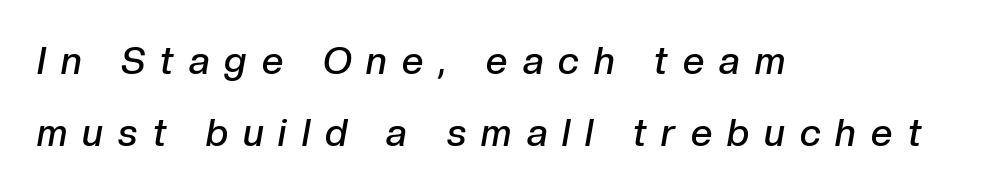
The image shows 38 px semibold type, italic (leaning right); set left-aligned, line spacing 1.89x, unusually wide letter spacing (+0.4 em), not underlined; low stroke contrast and a medium x-height.
